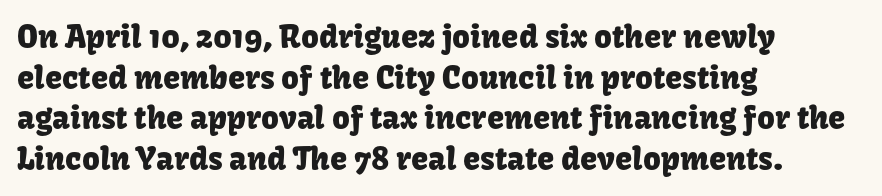
{"serif": "no", "italic": "no", "width": "normal", "stroke_contrast": "low", "x_height": "medium", "monospaced": "no", "underline": "no", "align": "left", "line_spacing": "normal", "line_spacing_ratio": 1.31, "letter_spacing": "normal", "letter_spacing_em": 0.0, "glyph_px": 31}
